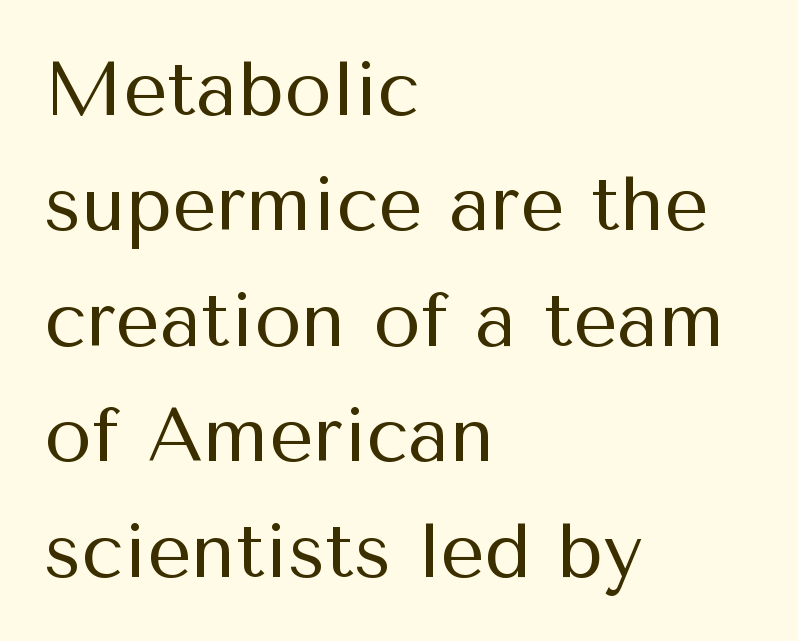
Q: Is the text bold? A: No.
Q: Is the text italic (slanted)? A: No, it is upright.
Q: Is the typeface a serif or a sans-serif typeface? A: Sans-serif.
Q: Is the text underlined? A: No.
Q: How is the paragraph aligned? A: Left-aligned.
Q: Is the spacing between letters normal or unusually wide? A: Normal.
Q: Is the spacing between lines tight, normal or loose? A: Normal.
Q: Width (condensed, normal, or wide)? A: Normal.
Q: Stroke contrast? A: Medium.
Q: x-height? A: Medium.
Q: Monospaced? A: No.
